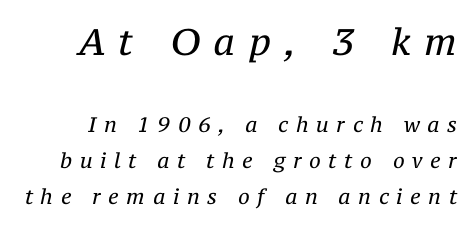
Q: Is the text bold? A: No.
Q: Is the text italic (slanted)? A: Yes, it leans right by about 12 degrees.
Q: Is the typeface a serif or a sans-serif typeface? A: Serif.
Q: Is the text underlined? A: No.
Q: Is the spacing between letters normal or unusually wide? A: Unusually wide.
Q: Which block of text is set in a larger size, the first (top) or the second (bottom)? A: The first (top) one.
Q: Width (condensed, normal, or wide)? A: Normal.
Q: Stroke contrast? A: Medium.
Q: x-height? A: Medium.
Q: Monospaced? A: No.
